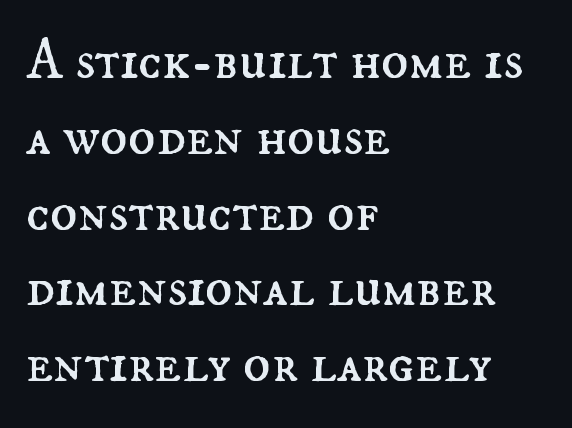
The image shows 57 px regular-weight type, upright; set left-aligned, normal line spacing (1.33x), normal letter spacing, not underlined; medium stroke contrast and a small x-height.
